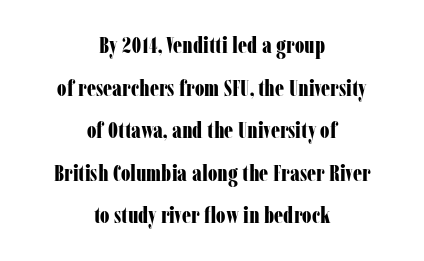
{"italic": "no", "bold": "yes", "underline": "no", "align": "center", "line_spacing_ratio": 1.85, "letter_spacing": "normal", "letter_spacing_em": 0.0, "glyph_px": 23}
